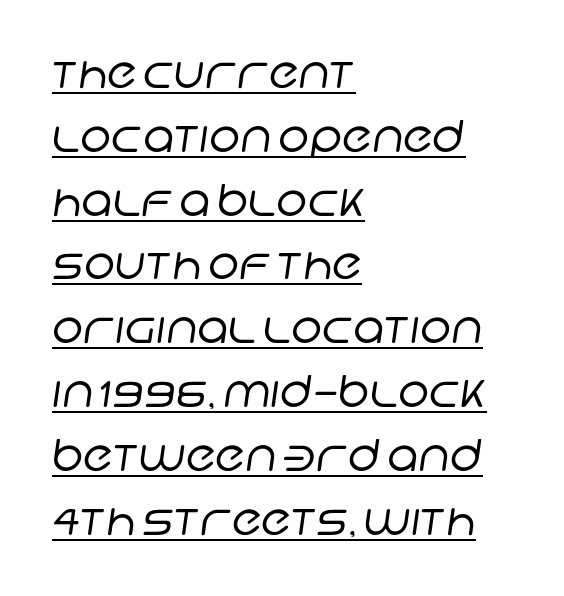
{"serif": "no", "bold": "no", "weight": "regular", "width": "normal", "stroke_contrast": "low", "x_height": "large", "monospaced": "no", "underline": "yes", "align": "left", "line_spacing": "normal", "line_spacing_ratio": 1.45, "letter_spacing": "normal", "letter_spacing_em": 0.0, "glyph_px": 44}
